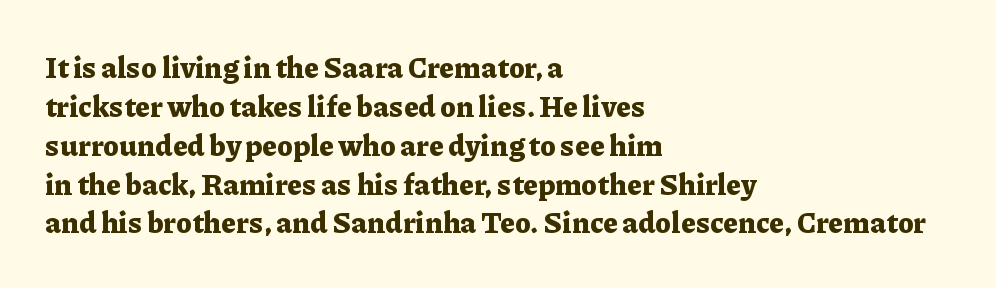
What weight is shown? A full bold with thick strokes. The line texture is even and compact thanks to regular tracking. The letters stand upright; this is a roman face. This block has exactly the height ordinary leading produces.
